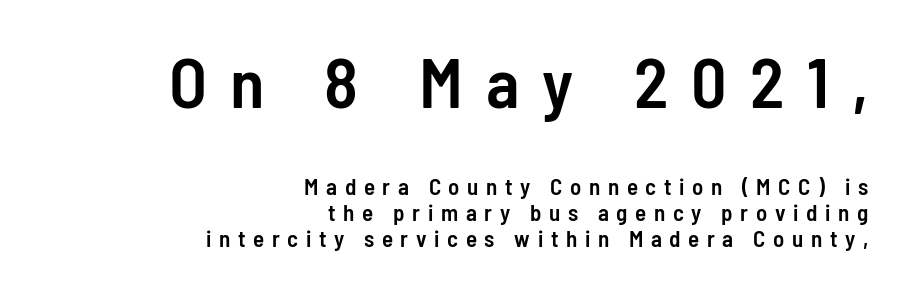
The type is letterspaced generously, with wide tracking. Are there feet on the stems? There aren't — it's a sans. The designer dialed line spacing down below the default. Caption: upper text group enlarged, lower text group reduced. Notice the strokes are somewhat thickened but not fully heavy: this is a semibold.
